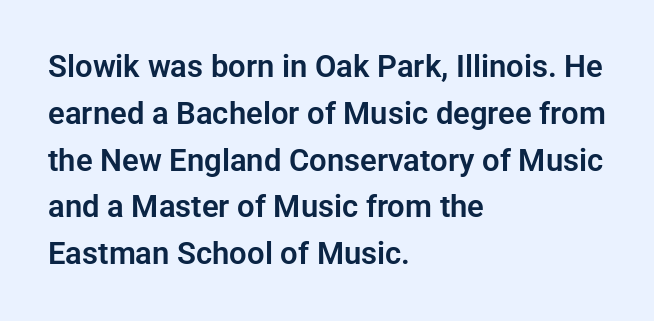
Short note: letters normally spaced. Nope, not italic — everything's standing straight. Each letter's strokes conclude bluntly, with no projecting serifs. The space beneath each line is pristine and unruled. The rag falls on the right side of this text block. Interline gaps are of average width in this sample.
